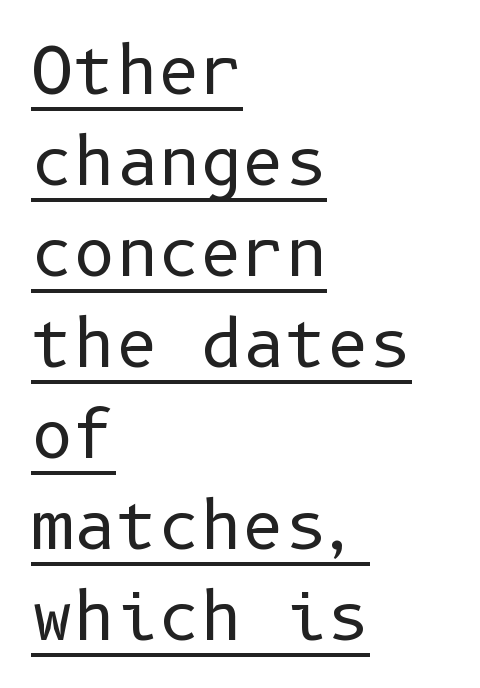
All the whitespace from short lines collects on the right. Bold? No — there's no thickening of the strokes. The lettering holds an erect, upright posture throughout. Leading: standard.
